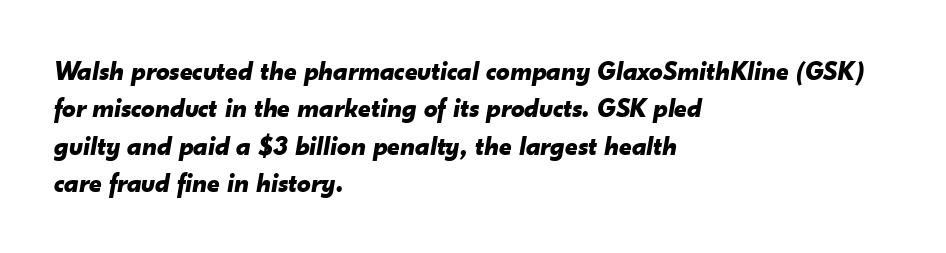
Q: Is the text bold? A: Yes.
Q: Is the text italic (slanted)? A: Yes, it leans right by about 10 degrees.
Q: Is the text underlined? A: No.
Q: How is the paragraph aligned? A: Left-aligned.
Q: Is the spacing between letters normal or unusually wide? A: Normal.
Q: Is the spacing between lines tight, normal or loose? A: Normal.
